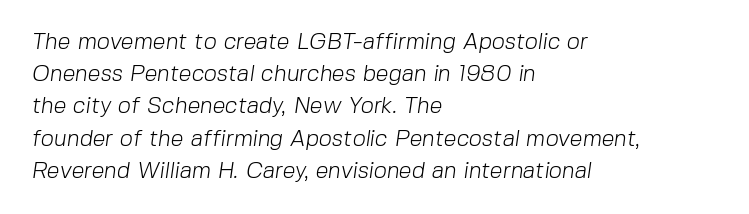
The line-height multiplier appears to be the usual default. The line texture is even and compact thanks to regular tracking. Compared with a typical body face, this is equally light or lighter still. The setting favours the left margin, as ordinary paragraphs usually do. The specimen omits any rule beneath the text block's lines.
